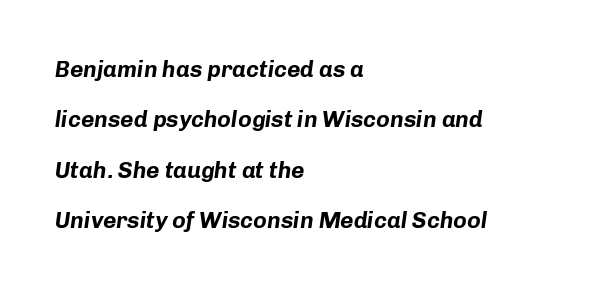
The string is rendered with underlining switched off. Typesetter's note: full bold, strokes at maximum text heaviness. Horizontal bands of white between lines are thick stripes. The rendering anchors every line to the left-hand side.
